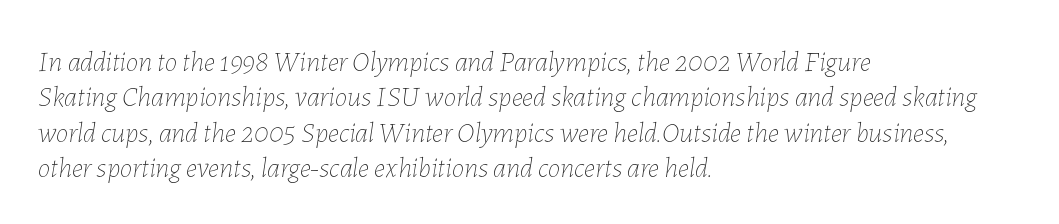
Q: Is the text bold? A: No.
Q: Is the text italic (slanted)? A: Yes, it leans right by about 7 degrees.
Q: Is the text underlined? A: No.
Q: How is the paragraph aligned? A: Left-aligned.
Q: Is the spacing between letters normal or unusually wide? A: Normal.
Q: Is the spacing between lines tight, normal or loose? A: Normal.
Q: Width (condensed, normal, or wide)? A: Normal.
Q: Stroke contrast? A: Low.
Q: x-height? A: Medium.
Q: Monospaced? A: No.
